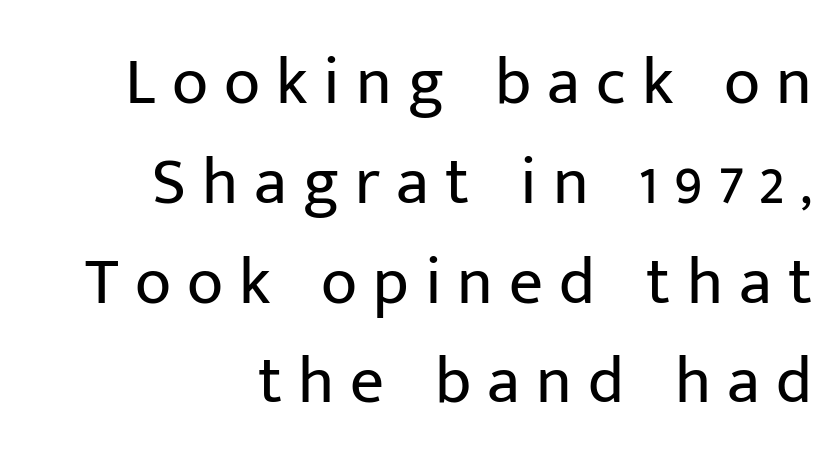
Which margin do the lines hug? The right one — the left edge is uneven. The gap between lines stays unmarked. No italicization has been applied; the sample stays upright. Vertically, the passage feels balanced, rows spaced as you'd expect. Words appear elongated and porous because spacing is wide. Weight: not bold — regular or lighter.
